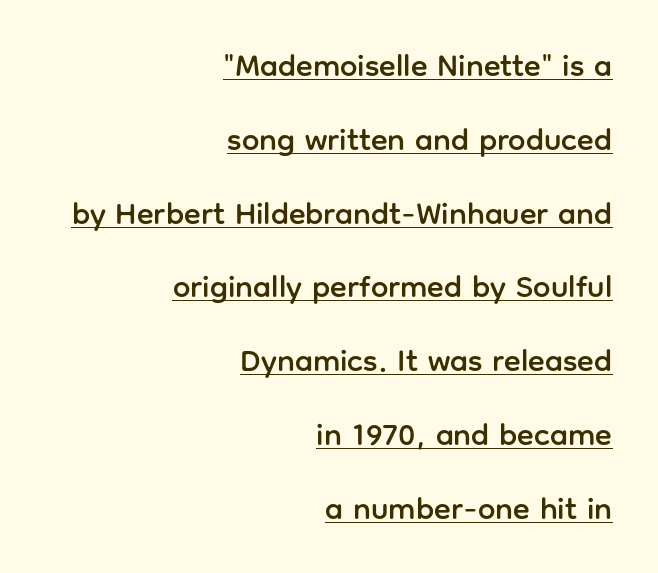
{"serif": "no", "italic": "no", "width": "normal", "stroke_contrast": "low", "x_height": "medium", "monospaced": "no", "underline": "yes", "align": "right", "line_spacing": "loose", "line_spacing_ratio": 2.38, "letter_spacing": "normal", "letter_spacing_em": 0.0, "glyph_px": 31}
